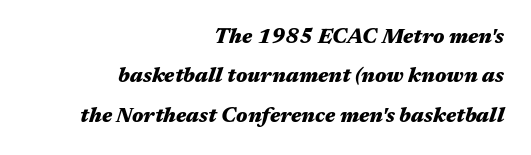
Q: Is the text bold? A: Yes.
Q: Is the text italic (slanted)? A: Yes, it leans right by about 17 degrees.
Q: Is the text underlined? A: No.
Q: How is the paragraph aligned? A: Right-aligned.
Q: Is the spacing between letters normal or unusually wide? A: Normal.
